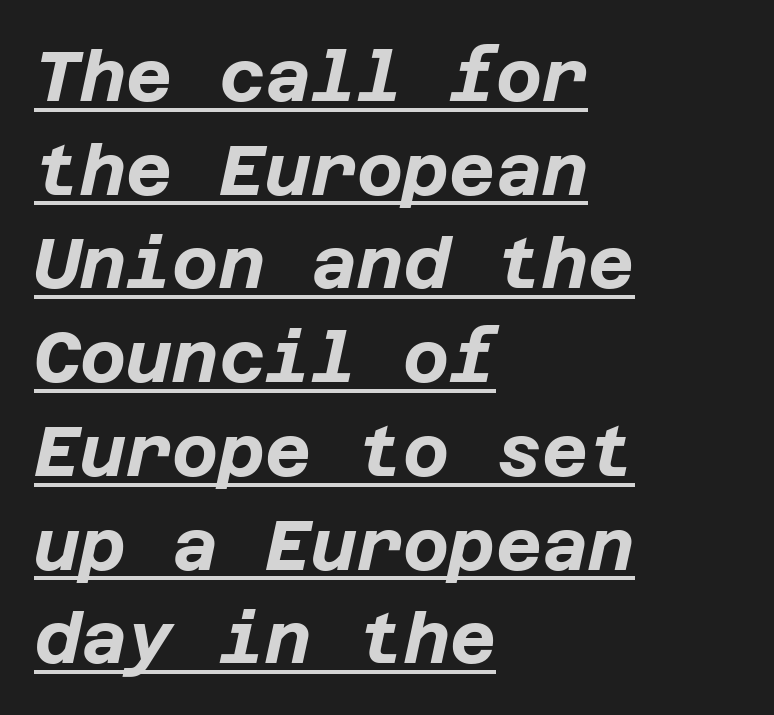
{"italic": "yes", "lean": "right", "slant_degrees": 12, "bold": "yes", "weight": "bold", "width": "normal", "stroke_contrast": "low", "x_height": "large", "underline": "yes", "align": "left", "line_spacing": "normal", "line_spacing_ratio": 1.32, "letter_spacing": "normal", "letter_spacing_em": 0.0, "glyph_px": 71}
